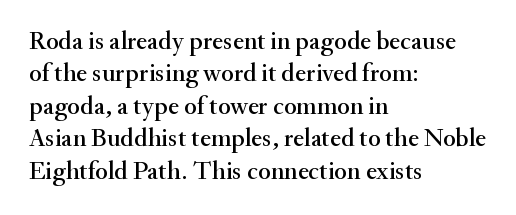
Q: Is the text italic (slanted)? A: No, it is upright.
Q: Is the text underlined? A: No.
Q: How is the paragraph aligned? A: Left-aligned.
Q: Is the spacing between letters normal or unusually wide? A: Normal.
Q: Is the spacing between lines tight, normal or loose? A: Normal.
